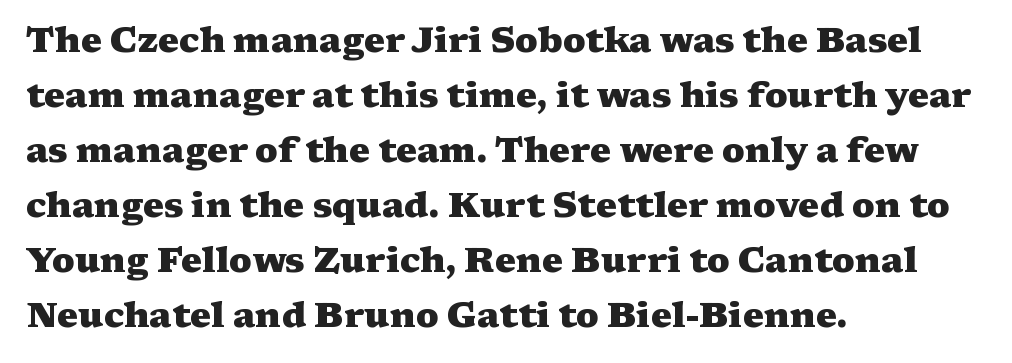
Q: Is the text bold? A: Yes.
Q: Is the text italic (slanted)? A: No, it is upright.
Q: Is the typeface a serif or a sans-serif typeface? A: Serif.
Q: Is the text underlined? A: No.
Q: How is the paragraph aligned? A: Left-aligned.
Q: Is the spacing between letters normal or unusually wide? A: Normal.
Q: Is the spacing between lines tight, normal or loose? A: Normal.
Q: Width (condensed, normal, or wide)? A: Wide.
Q: Stroke contrast? A: Medium.
Q: x-height? A: Medium.
Q: Monospaced? A: No.
